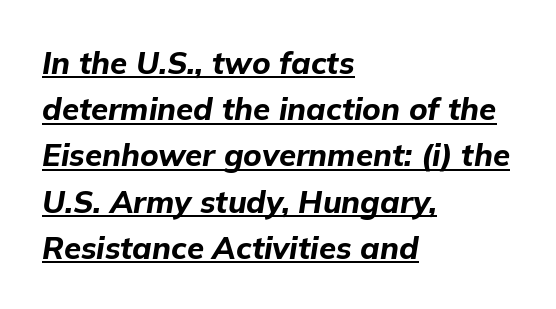
The typesetter chose a ragged-right arrangement here. Regular leading. The horizontal fit of the characters is conventional and even. A baseline rule has been typeset under these characters. Yep, that's italic — everything's leaning. You could not count columns in this text — the font is proportionally spaced.
